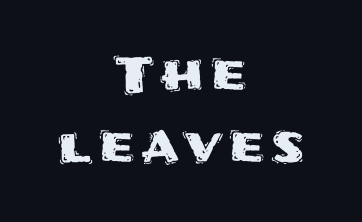
The image shows 50 px sans-serif type, upright; set centered, normal line spacing (1.44x), not underlined; medium stroke contrast and a large x-height.
